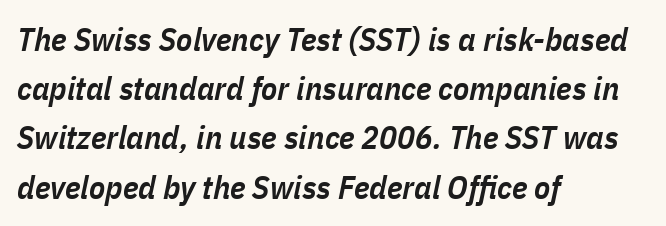
Q: Is the text bold? A: Semi-bold.
Q: Is the text italic (slanted)? A: Yes, it leans right by about 11 degrees.
Q: Is the text underlined? A: No.
Q: How is the paragraph aligned? A: Left-aligned.
Q: Is the spacing between letters normal or unusually wide? A: Normal.
Q: Is the spacing between lines tight, normal or loose? A: Normal.
Q: Width (condensed, normal, or wide)? A: Condensed.
Q: Stroke contrast? A: Low.
Q: x-height? A: Medium.
Q: Monospaced? A: No.
